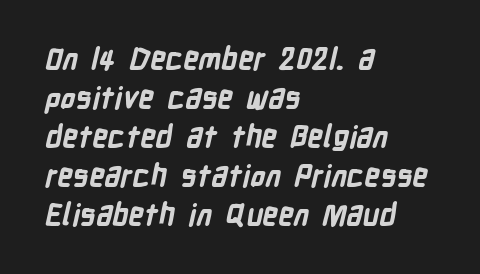
The image shows 30 px bold, condensed sans-serif type; set left-aligned, normal line spacing (1.3x), normal letter spacing, not underlined; low stroke contrast and a medium x-height.
